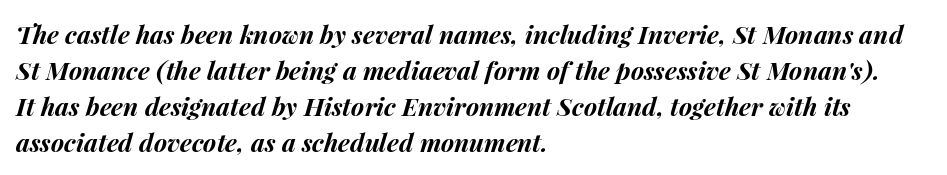
The image shows 25 px bold type, italic (leaning right); set left-aligned, normal line spacing (1.44x), normal letter spacing, not underlined.
